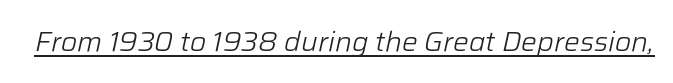
The image shows 28 px light type, italic (leaning right); set normal letter spacing, underlined; low stroke contrast and a medium x-height.
